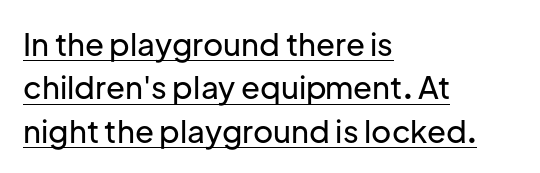
Q: Is the text italic (slanted)? A: No, it is upright.
Q: Is the typeface a serif or a sans-serif typeface? A: Sans-serif.
Q: Is the text underlined? A: Yes.
Q: How is the paragraph aligned? A: Left-aligned.
Q: Is the spacing between letters normal or unusually wide? A: Normal.
Q: Is the spacing between lines tight, normal or loose? A: Normal.
Q: Width (condensed, normal, or wide)? A: Normal.
Q: Stroke contrast? A: Low.
Q: x-height? A: Medium.
Q: Monospaced? A: No.
